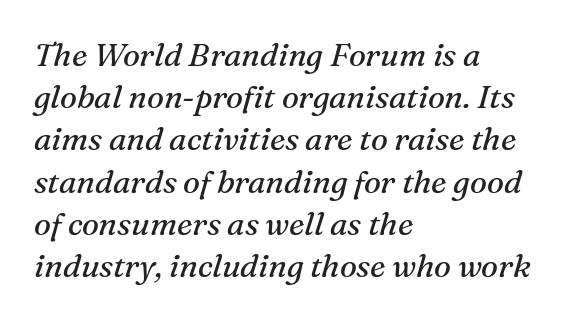
Little horizontal feet cap the strokes, marking this as serif type. A bare baseline throughout the passage. Heaviness? Minimal to ordinary, like unemphasized prose. These lines are rendered in a variable-pitch font. The block of text has a typical density, with ordinary space between rows. Does the lettering tilt? It does — this is italic.
